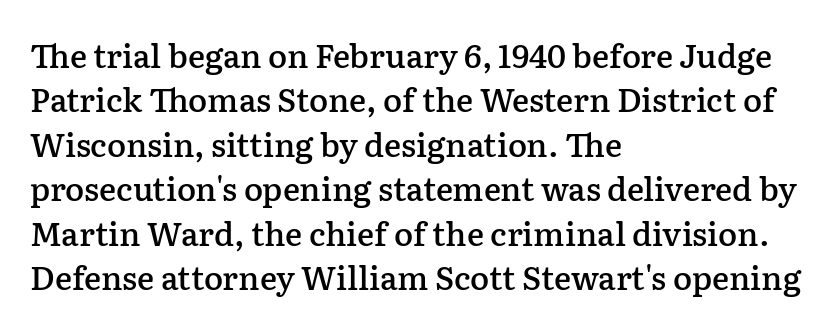
Q: Is the text bold? A: Semi-bold.
Q: Is the text italic (slanted)? A: No, it is upright.
Q: Is the typeface a serif or a sans-serif typeface? A: Serif.
Q: Is the text underlined? A: No.
Q: How is the paragraph aligned? A: Left-aligned.
Q: Is the spacing between letters normal or unusually wide? A: Normal.
Q: Is the spacing between lines tight, normal or loose? A: Normal.
Q: Width (condensed, normal, or wide)? A: Normal.
Q: Stroke contrast? A: Low.
Q: x-height? A: Medium.
Q: Monospaced? A: No.
